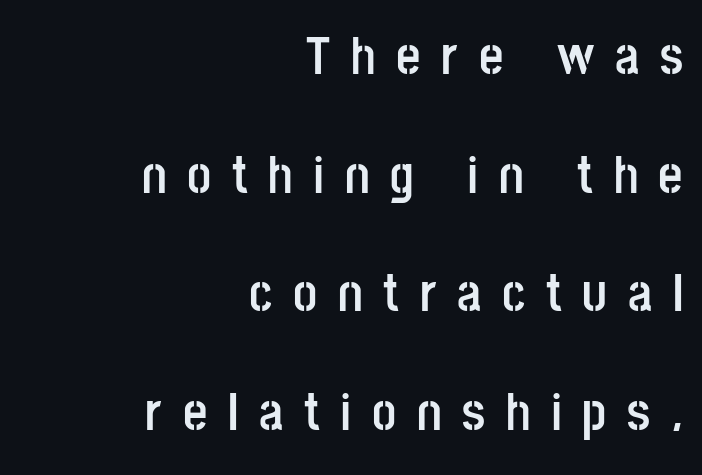
Q: Is the text bold? A: Yes.
Q: Is the text italic (slanted)? A: No, it is upright.
Q: Is the typeface a serif or a sans-serif typeface? A: Sans-serif.
Q: Is the text underlined? A: No.
Q: How is the paragraph aligned? A: Right-aligned.
Q: Is the spacing between letters normal or unusually wide? A: Unusually wide.
Q: Is the spacing between lines tight, normal or loose? A: Loose.
Q: Width (condensed, normal, or wide)? A: Condensed.
Q: Stroke contrast? A: Low.
Q: x-height? A: Large.
Q: Monospaced? A: No.
